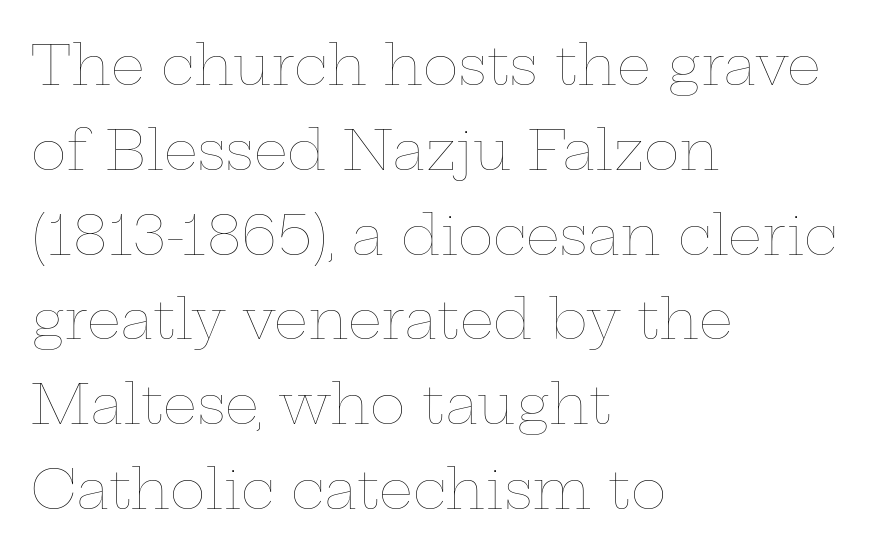
{"italic": "no", "bold": "no", "weight": "thin", "width": "wide", "stroke_contrast": "low", "x_height": "medium", "monospaced": "no", "underline": "no", "align": "left", "line_spacing": "normal", "line_spacing_ratio": 1.57, "letter_spacing": "normal", "letter_spacing_em": 0.0, "glyph_px": 54}
